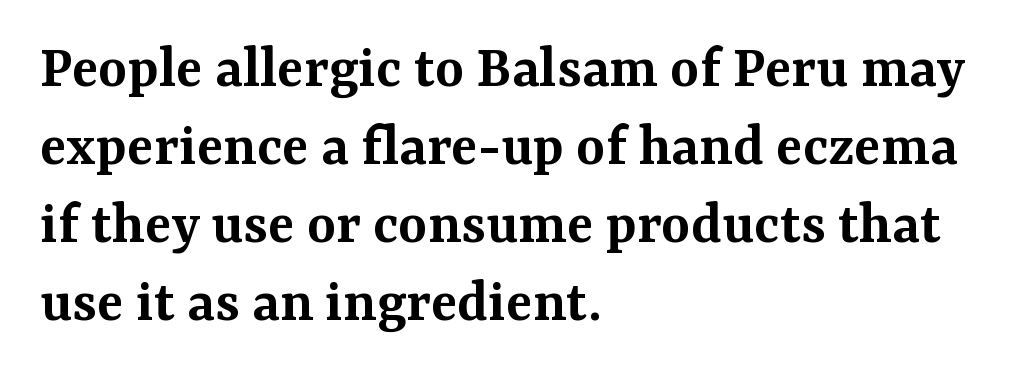
Regarding serifs, this sample has them. No extra tracking has been applied to these lines. Note the varied advance widths — an 'i' is clearly narrower than an 'm'. Posture: upright roman. A student would call this left alignment; a typographer would say flush left, rag right. Quick note: underline off.
